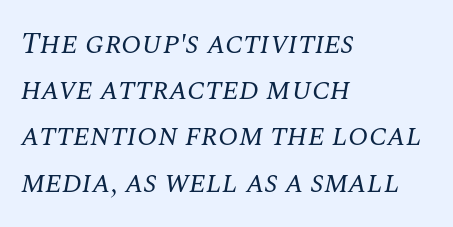
The image shows 30 px regular-weight serif type, italic (leaning right); set left-aligned, normal line spacing (1.54x), normal letter spacing, not underlined; medium stroke contrast and a large x-height.
